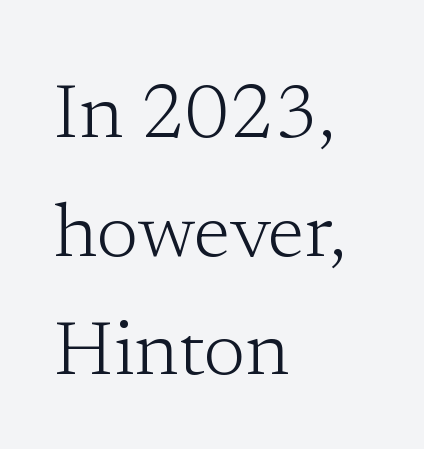
The specimen reads as upright at a glance. The letters carry serifs — small finishing strokes at the ends of their stems. Nobody touched the tracking dial on this one. A bare baseline throughout the passage. No chunkiness to these letters — they're not bold. The ragged edge is on the right, which tells us the setting is flush left.
